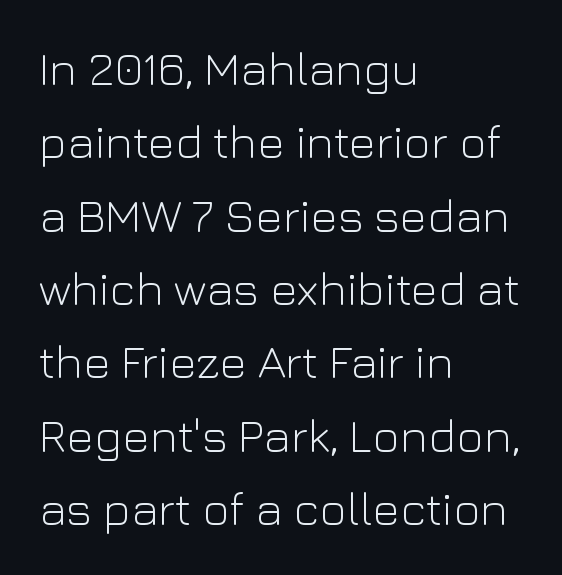
{"serif": "no", "italic": "no", "bold": "no", "weight": "light", "width": "normal", "stroke_contrast": "low", "x_height": "medium", "monospaced": "no", "underline": "no", "align": "left", "line_spacing": "normal", "line_spacing_ratio": 1.56, "letter_spacing": "normal", "letter_spacing_em": 0.0, "glyph_px": 47}
